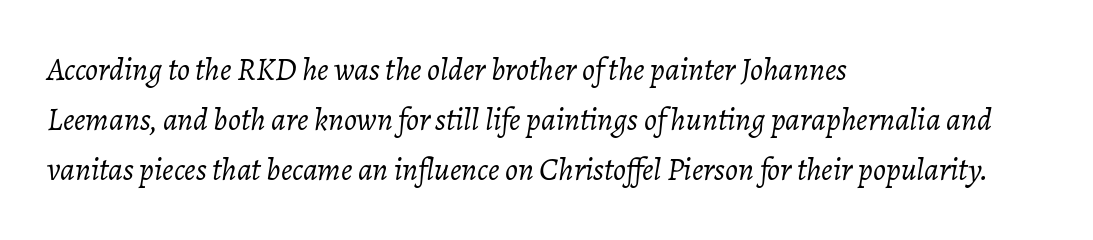
{"italic": "yes", "lean": "right", "slant_degrees": 7, "bold": "no", "weight": "light", "width": "normal", "stroke_contrast": "low", "x_height": "medium", "monospaced": "no", "underline": "no", "align": "left", "line_spacing": "normal", "line_spacing_ratio": 1.57, "letter_spacing": "normal", "letter_spacing_em": 0.0, "glyph_px": 32}
